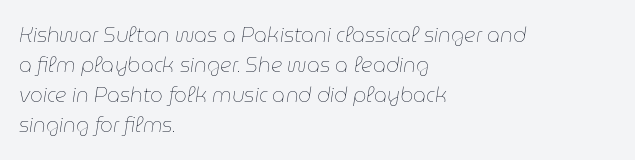
The image shows 20 px text type, italic (leaning right); set left-aligned, normal line spacing (1.5x), normal letter spacing, not underlined.
